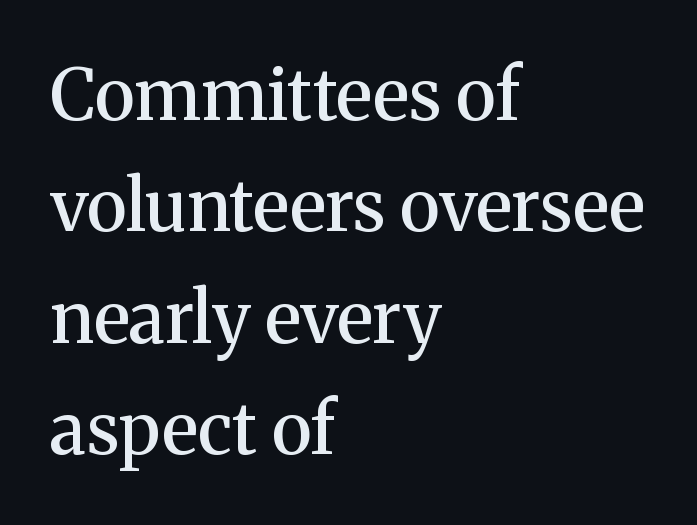
Look at the bottom of the vertical strokes: they flare into serifs here. No extra tracking has been applied to these lines. Reading down the column, the eye jumps a familiar distance to each next line. All the whitespace from short lines collects on the right.
